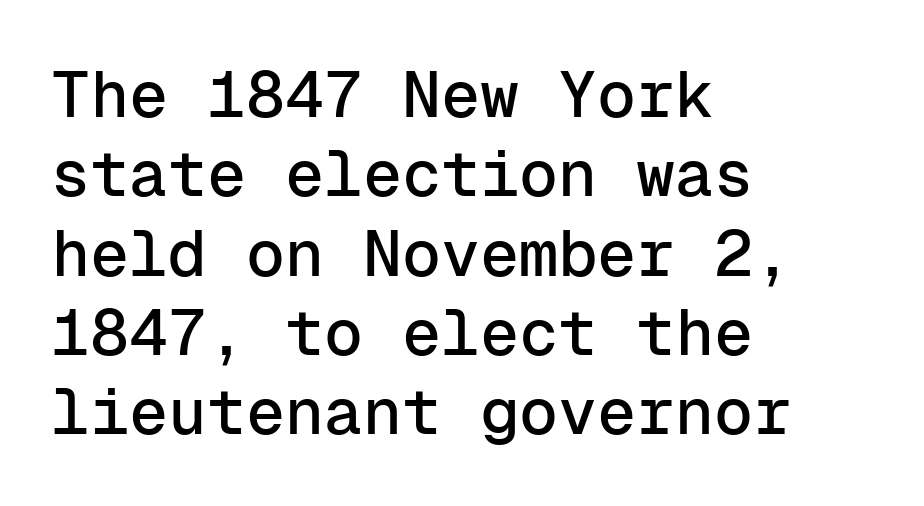
These lines stack with their left ends in a neat column. Unlike a traditional serif, this face leaves its strokes unadorned. The strip under each line holds only bare page. Letter spacing: default.
